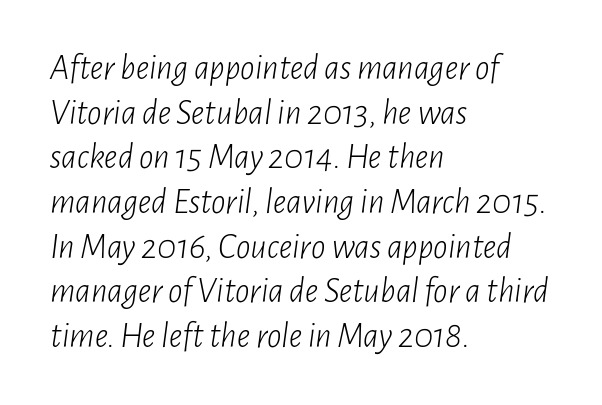
The face used here is proportionally spaced, like ordinary book or web type. A clean baseline with only descenders dipping below it. Caption: face not bold, strokes unweighted. The typography opts for an oblique posture over an upright one. The type is set solid horizontally, with unmodified tracking. Line beginnings align vertically; line endings do not.
